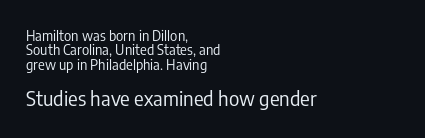
The image shows 20 px text type, upright; set left-aligned, tight line spacing (1.03x), normal letter spacing, not underlined; the second (bottom) block is 1.43x larger.
